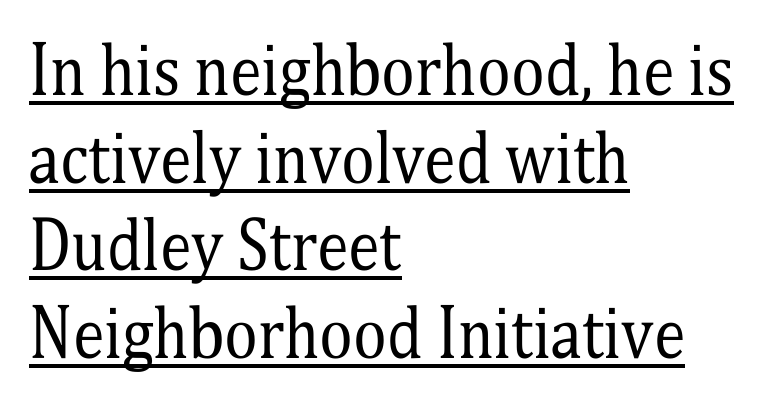
The image shows 64 px regular-weight, condensed serif type, upright; set left-aligned, normal line spacing (1.37x), normal letter spacing, underlined; medium stroke contrast and a medium x-height.
